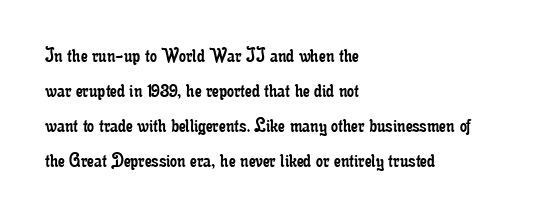
The image shows 22 px text type, upright; set left-aligned, normal line spacing (1.59x), normal letter spacing, not underlined.
